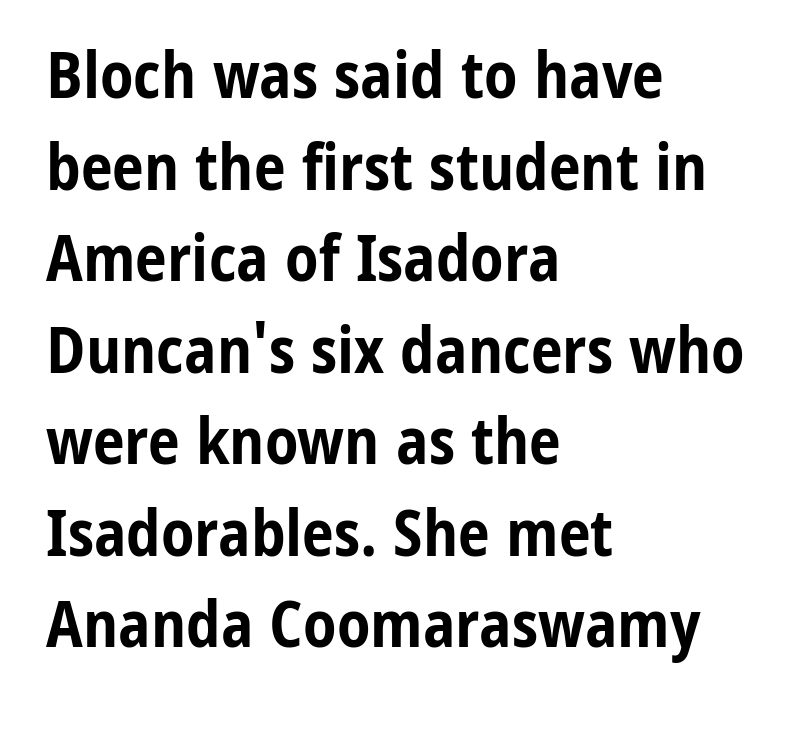
Q: Is the text bold? A: Yes.
Q: Is the text italic (slanted)? A: No, it is upright.
Q: Is the typeface a serif or a sans-serif typeface? A: Sans-serif.
Q: Is the text underlined? A: No.
Q: How is the paragraph aligned? A: Left-aligned.
Q: Is the spacing between letters normal or unusually wide? A: Normal.
Q: Is the spacing between lines tight, normal or loose? A: Normal.
Q: Width (condensed, normal, or wide)? A: Condensed.
Q: Stroke contrast? A: Low.
Q: x-height? A: Medium.
Q: Monospaced? A: No.
